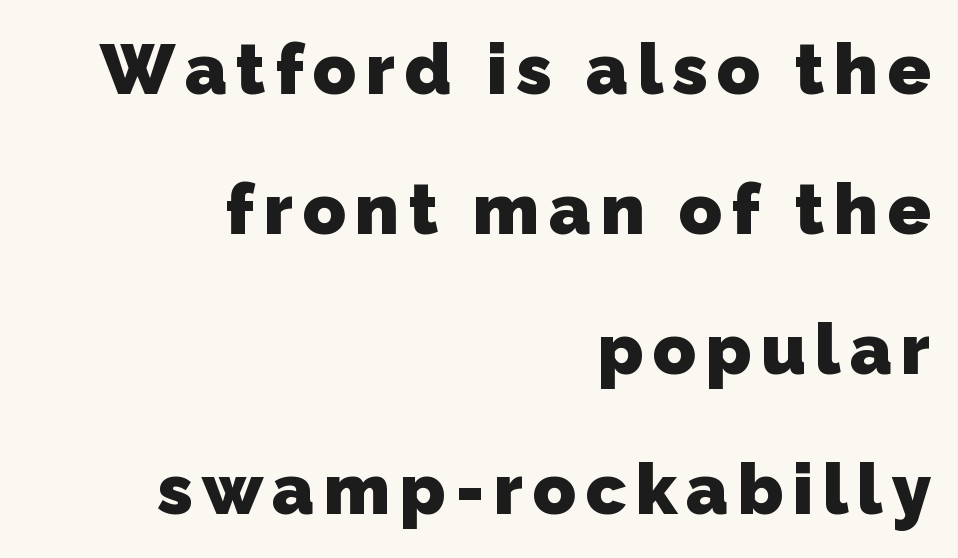
The image shows 71 px heavy sans-serif type; set right-aligned, loose line spacing (1.97x), not underlined; low stroke contrast and a medium x-height.
